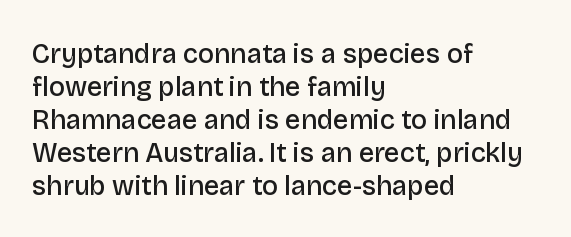
The image shows 27 px text type, upright; set left-aligned, line spacing 1.22x, normal letter spacing, not underlined.
